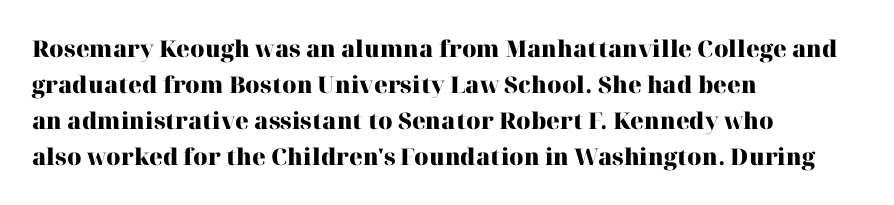
Notice how descenders clear the ascenders below comfortably — that's standard leading. The sample has been set heavy, in full bold. Italic? Not at all — the glyphs are vertical. A bare baseline throughout the passage. The rag falls on the right side of this text block. Inter-character spacing is left at the font's built-in metrics.
